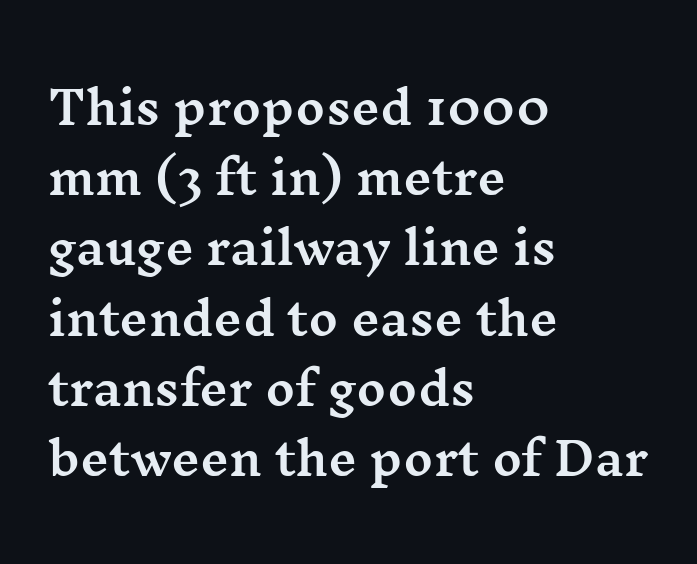
Q: Is the text italic (slanted)? A: No, it is upright.
Q: Is the typeface a serif or a sans-serif typeface? A: Serif.
Q: Is the text underlined? A: No.
Q: How is the paragraph aligned? A: Left-aligned.
Q: Is the spacing between letters normal or unusually wide? A: Normal.
Q: Is the spacing between lines tight, normal or loose? A: Normal.
Q: Width (condensed, normal, or wide)? A: Wide.
Q: Stroke contrast? A: Medium.
Q: x-height? A: Medium.
Q: Monospaced? A: No.
